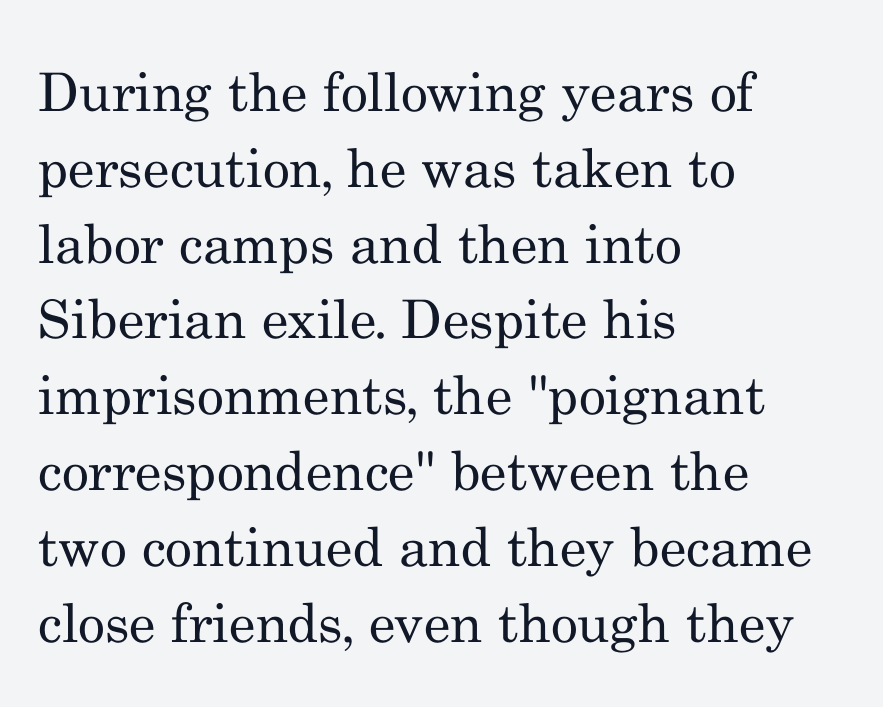
The image shows 53 px regular-weight serif type, upright; set left-aligned, normal line spacing (1.43x), normal letter spacing, not underlined; medium stroke contrast and a small x-height.
